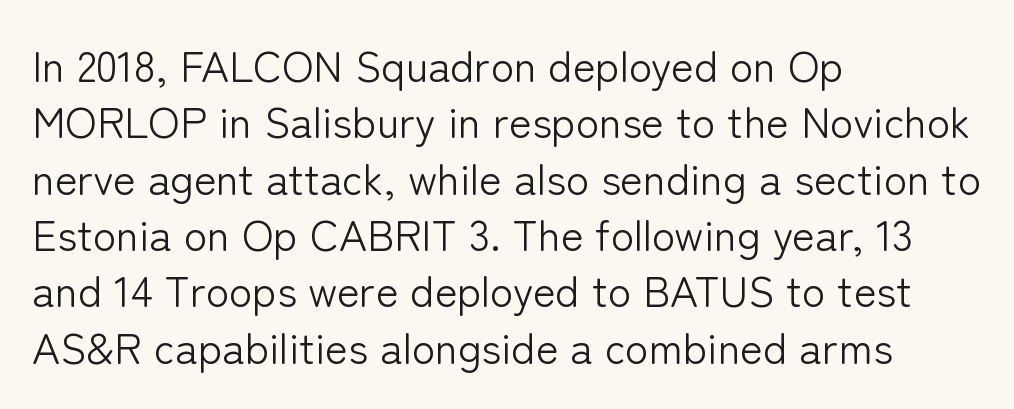
Q: Is the text bold? A: No.
Q: Is the text italic (slanted)? A: No, it is upright.
Q: Is the typeface a serif or a sans-serif typeface? A: Sans-serif.
Q: Is the text underlined? A: No.
Q: How is the paragraph aligned? A: Left-aligned.
Q: Is the spacing between letters normal or unusually wide? A: Normal.
Q: Is the spacing between lines tight, normal or loose? A: Normal.
Q: Width (condensed, normal, or wide)? A: Normal.
Q: Stroke contrast? A: Low.
Q: x-height? A: Medium.
Q: Monospaced? A: No.
